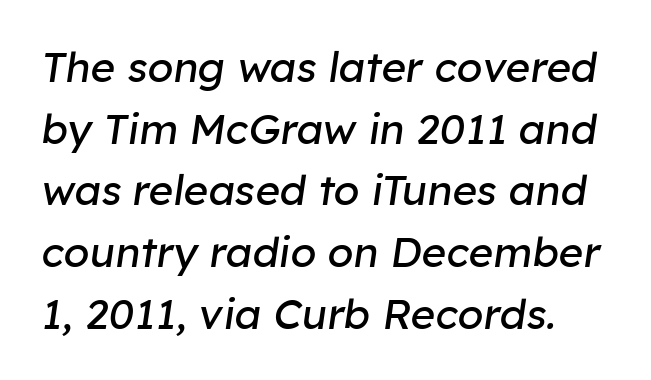
The image shows 42 px regular-weight type, italic (leaning right); set normal line spacing (1.47x), normal letter spacing, not underlined; low stroke contrast and a medium x-height.
